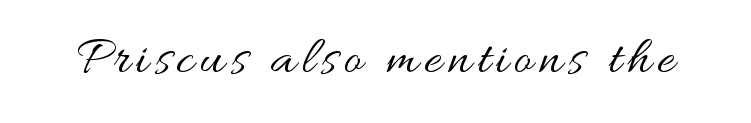
{"bold": "no", "weight": "regular", "width": "wide", "stroke_contrast": "medium", "x_height": "small", "monospaced": "no", "underline": "no", "glyph_px": 55}
